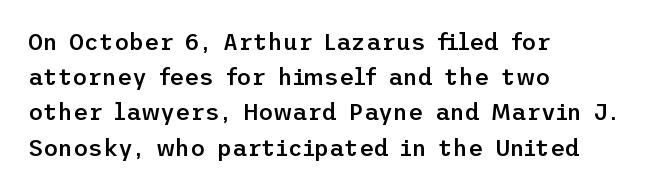
Q: Is the text bold? A: Semi-bold.
Q: Is the text italic (slanted)? A: No, it is upright.
Q: Is the text underlined? A: No.
Q: How is the paragraph aligned? A: Left-aligned.
Q: Is the spacing between letters normal or unusually wide? A: Normal.
Q: Is the spacing between lines tight, normal or loose? A: Normal.
